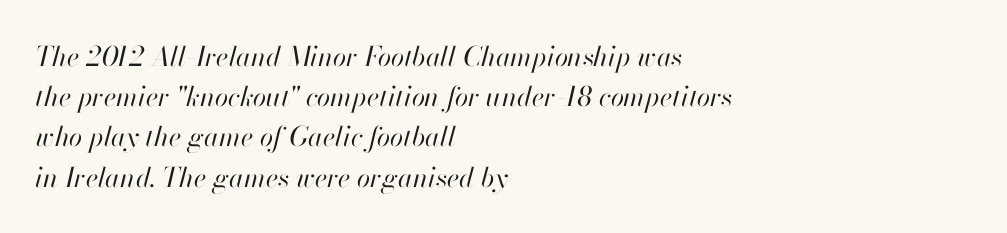
Q: Is the text bold? A: No.
Q: Is the text italic (slanted)? A: Yes, it leans right by about 13 degrees.
Q: Is the text underlined? A: No.
Q: How is the paragraph aligned? A: Left-aligned.
Q: Is the spacing between letters normal or unusually wide? A: Normal.
Q: Is the spacing between lines tight, normal or loose? A: Normal.
